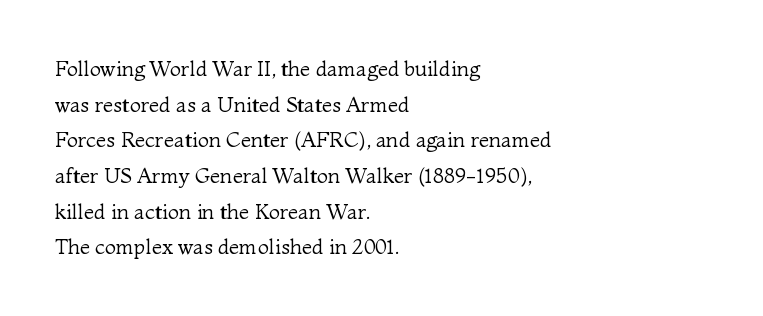
The image shows 21 px text type, upright; set left-aligned, normal line spacing (1.7x), normal letter spacing, not underlined.
